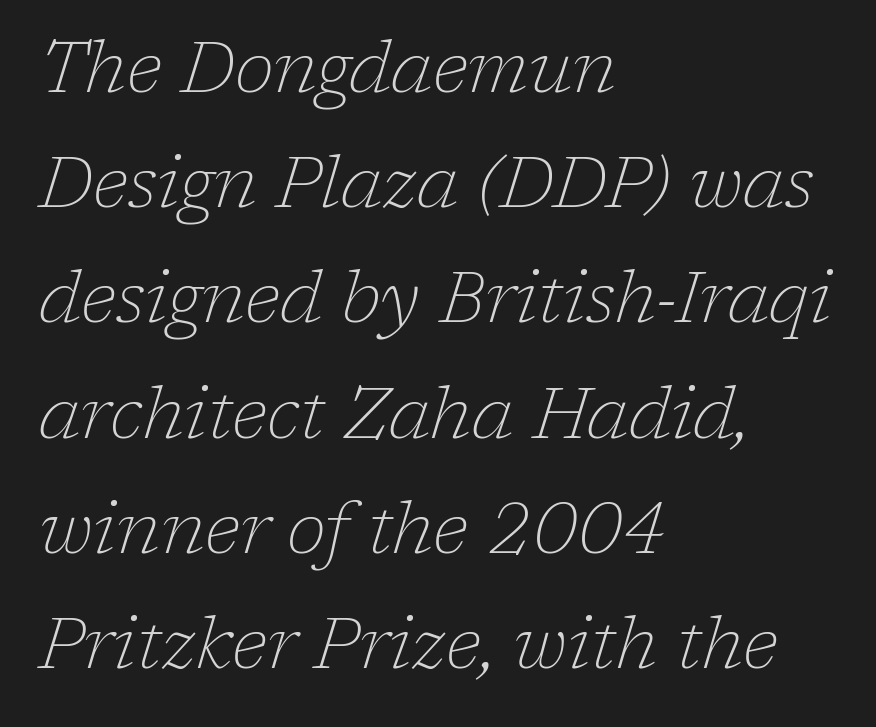
A bare baseline throughout the passage. Typographically, this falls in the serif category. The passage shown is typed in a proportional face where columns would drift. Is there much room between lines? A standard amount, neither cramped nor airy. The text block is weighted toward the left margin, trailing off unevenly rightward. The line texture is even and compact thanks to regular tracking.
